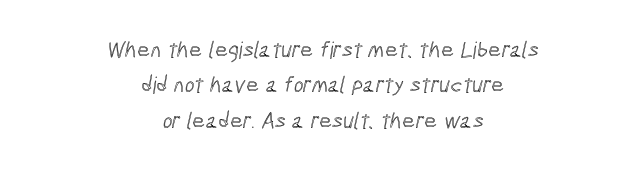
The image shows 23 px text type; set centered, normal line spacing (1.54x), normal letter spacing, not underlined.
